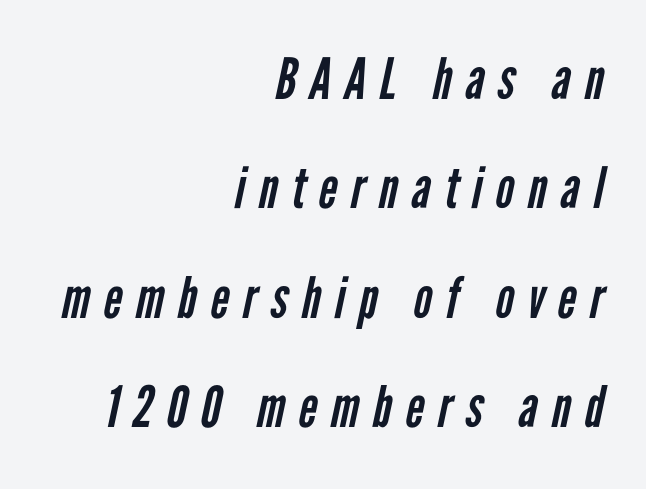
Honestly, the rows look like they've been pulled way apart. Varying glyph widths throughout — classic text-font behaviour. Letters have the restrained weight of plain body copy at most. Descenders hang freely into open space. Honestly, the letter spacing is so wide it's the main thing you notice. Check where the strokes stop: nothing finishes them off — pure sans.
